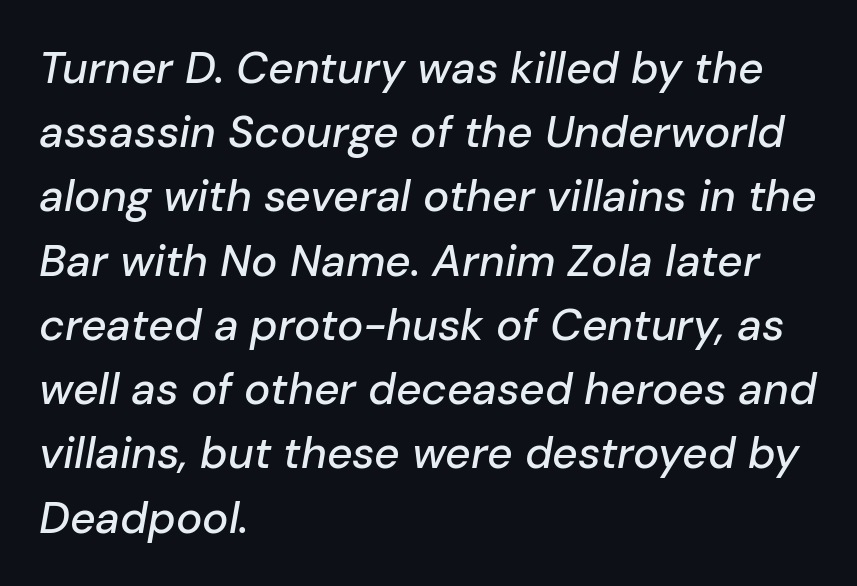
{"italic": "yes", "lean": "right", "slant_degrees": 10, "width": "normal", "stroke_contrast": "low", "x_height": "medium", "monospaced": "no", "underline": "no", "align": "left", "line_spacing": "normal", "line_spacing_ratio": 1.46, "letter_spacing": "normal", "letter_spacing_em": 0.0, "glyph_px": 44}
